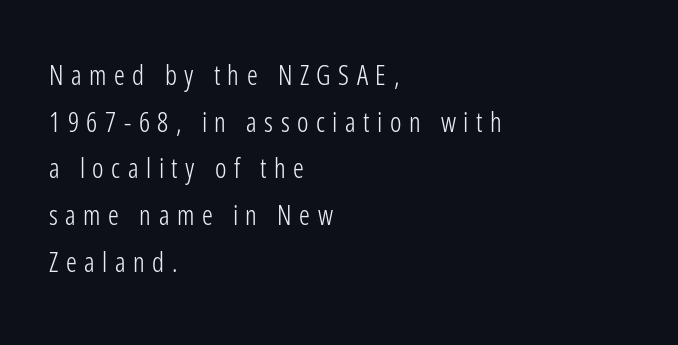
The foot of each line stays bare and open. The lettering holds an erect, upright posture throughout. How are the letters spaced? Widely, with obvious added tracking. Reading down the block, your eye returns to a fixed left position each line. The strokes are not fattened; the text isn't bold.
